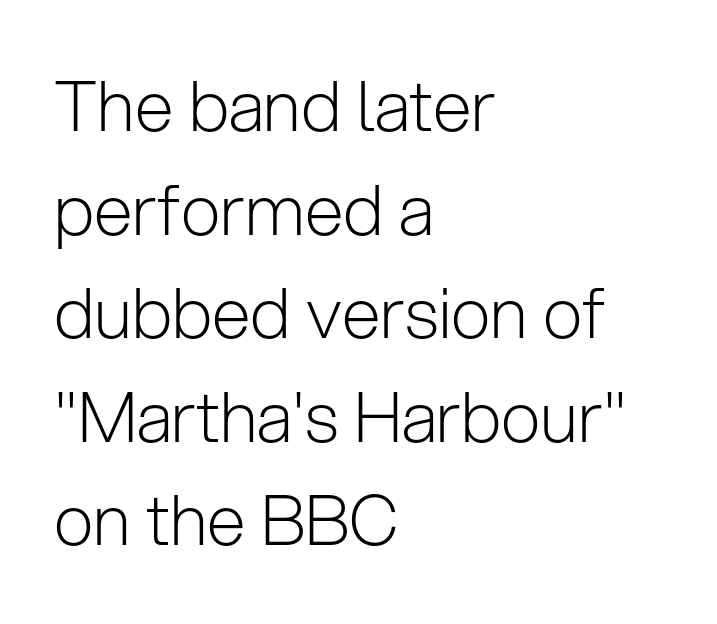
The image shows 70 px light sans-serif type, upright; set left-aligned, normal line spacing (1.48x), normal letter spacing, not underlined; low stroke contrast and a medium x-height.
